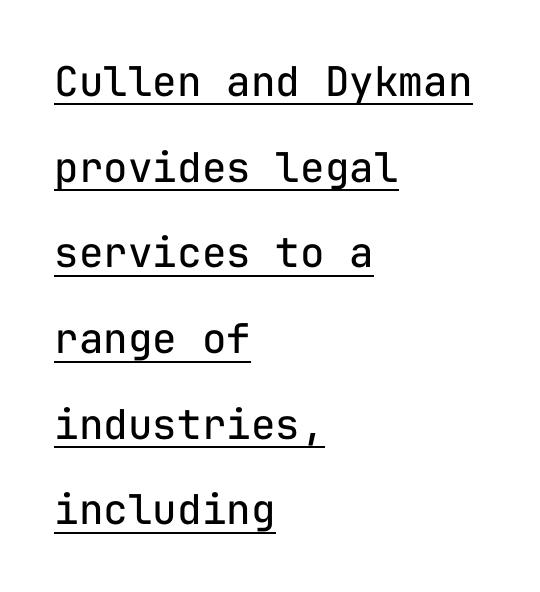
If you drew a ruler down the left edge, every line would touch it. Beneath each row of characters lies a ruled line. A roman cut, with each character standing at attention. Is this a heavy cut? Hardly; it is regular or lighter. A typesetter would call this monospace, since all characters share one set width. In terms of letterform style, serifs are entirely absent.
